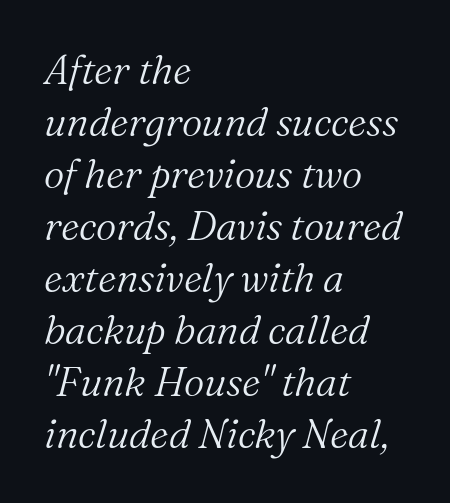
Q: Is the text bold? A: No.
Q: Is the text italic (slanted)? A: Yes, it leans right by about 16 degrees.
Q: Is the typeface a serif or a sans-serif typeface? A: Serif.
Q: Is the text underlined? A: No.
Q: How is the paragraph aligned? A: Left-aligned.
Q: Is the spacing between letters normal or unusually wide? A: Normal.
Q: Is the spacing between lines tight, normal or loose? A: Normal.
Q: Width (condensed, normal, or wide)? A: Normal.
Q: Stroke contrast? A: Medium.
Q: x-height? A: Medium.
Q: Monospaced? A: No.
